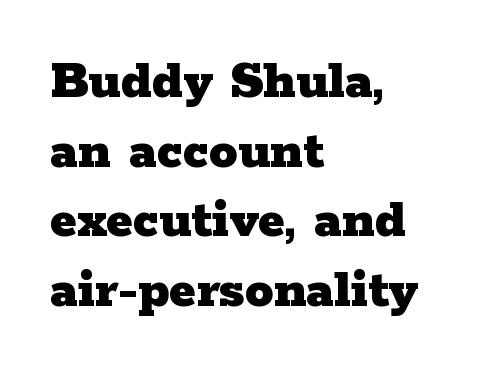
Is this a fixed-width face? No — the glyphs have proportional, varying widths. Look at the tracking — it's just the regular setting, nothing added. No word sits above an underline. Left-aligned paragraph, ragged on the right. Examine the stroke ends and you'll spot serifs. This is roman type, the default non-slanted kind.
